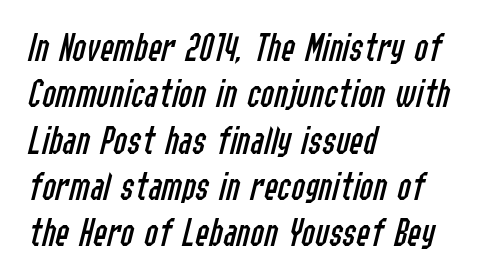
Q: Is the text bold? A: No.
Q: Is the text italic (slanted)? A: Yes, it leans right by about 14 degrees.
Q: Is the text underlined? A: No.
Q: How is the paragraph aligned? A: Left-aligned.
Q: Is the spacing between letters normal or unusually wide? A: Normal.
Q: Is the spacing between lines tight, normal or loose? A: Tight.
Q: Width (condensed, normal, or wide)? A: Condensed.
Q: Stroke contrast? A: Low.
Q: x-height? A: Medium.
Q: Monospaced? A: No.
